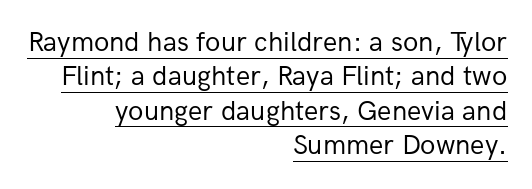
The image shows 28 px regular-weight sans-serif type, upright; set right-aligned, line spacing 1.23x, normal letter spacing, underlined; low stroke contrast and a medium x-height.
